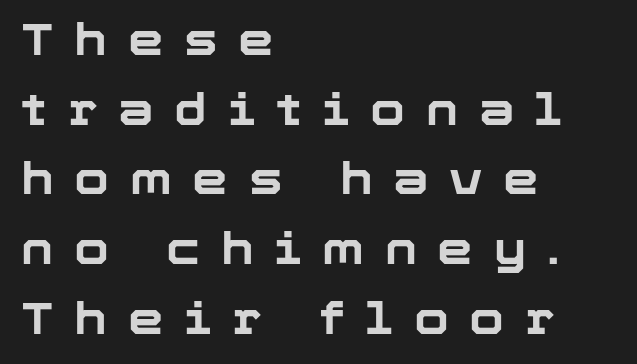
Q: Is the text bold? A: Yes.
Q: Is the text italic (slanted)? A: No, it is upright.
Q: Is the typeface a serif or a sans-serif typeface? A: Sans-serif.
Q: Is the text underlined? A: No.
Q: How is the paragraph aligned? A: Left-aligned.
Q: Is the spacing between letters normal or unusually wide? A: Unusually wide.
Q: Is the spacing between lines tight, normal or loose? A: Normal.
Q: Width (condensed, normal, or wide)? A: Normal.
Q: Stroke contrast? A: Low.
Q: x-height? A: Medium.
Q: Monospaced? A: No.
